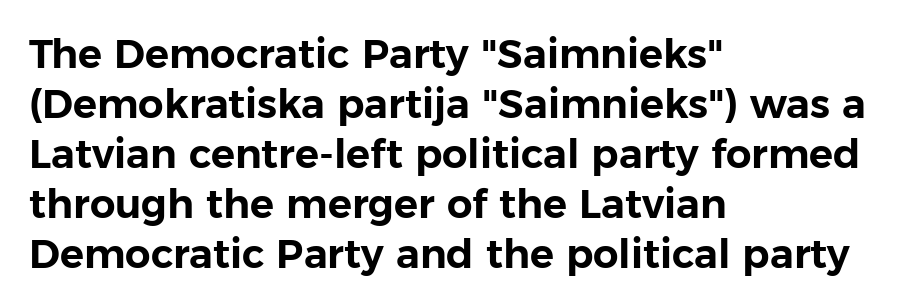
{"serif": "no", "italic": "no", "width": "normal", "stroke_contrast": "low", "x_height": "medium", "monospaced": "no", "underline": "no", "align": "left", "line_spacing": "normal", "line_spacing_ratio": 1.25, "letter_spacing": "normal", "letter_spacing_em": 0.0, "glyph_px": 40}
